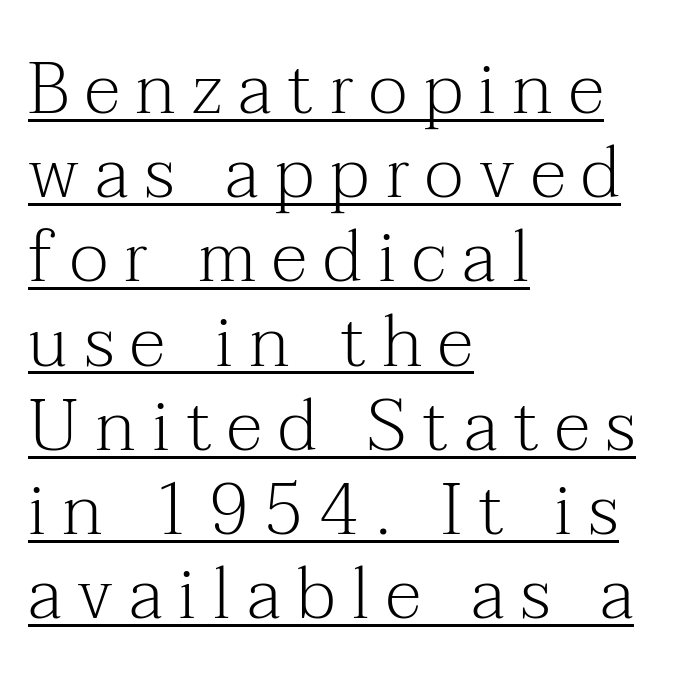
{"serif": "yes", "italic": "no", "bold": "no", "weight": "light", "width": "normal", "stroke_contrast": "medium", "x_height": "medium", "monospaced": "no", "underline": "yes", "align": "left", "line_spacing_ratio": 1.17, "letter_spacing": "wide", "letter_spacing_em": 0.22, "glyph_px": 72}
